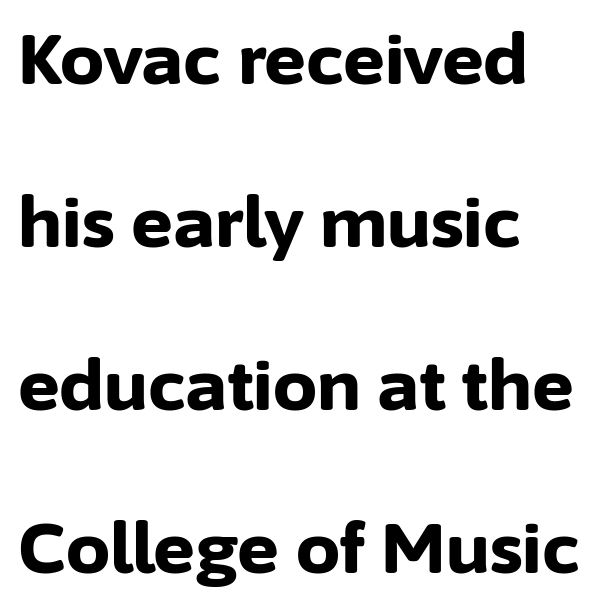
The image shows 70 px bold sans-serif type, upright; set left-aligned, loose line spacing (2.33x), normal letter spacing, not underlined; low stroke contrast and a medium x-height.
